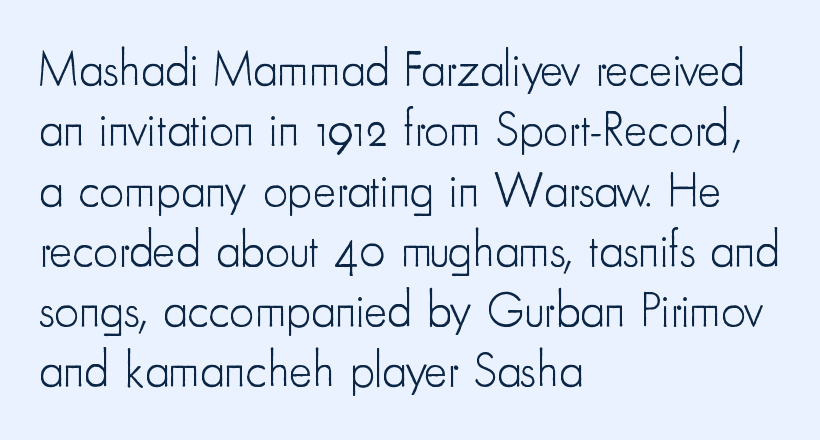
The image shows 49 px light, condensed sans-serif type, upright; set left-aligned, line spacing 1.23x, normal letter spacing, not underlined; low stroke contrast and a small x-height.
